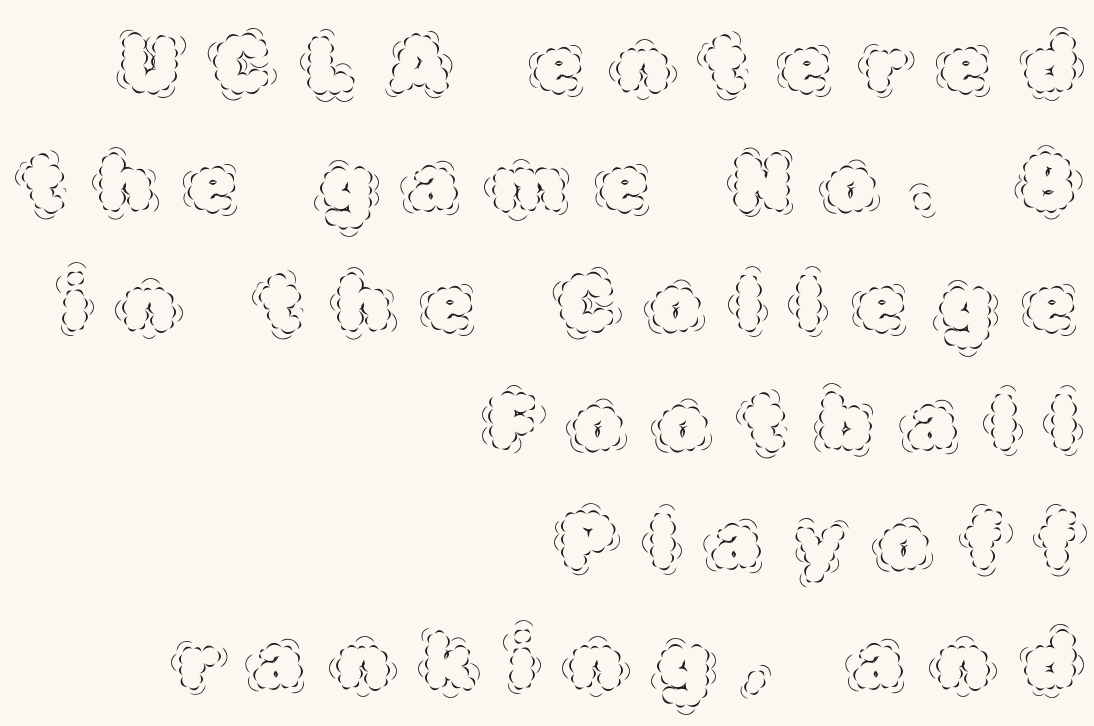
{"italic": "no", "bold": "no", "weight": "thin", "width": "normal", "x_height": "large", "monospaced": "no", "underline": "no", "align": "right", "line_spacing": "normal", "line_spacing_ratio": 1.53, "letter_spacing": "wide", "letter_spacing_em": 0.45, "glyph_px": 78}
